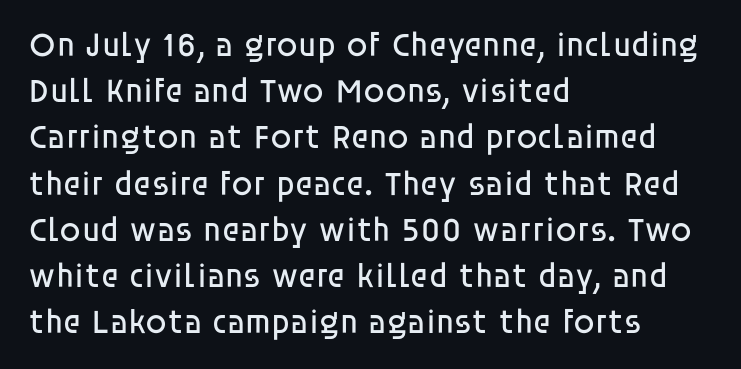
{"serif": "no", "italic": "no", "bold": "no", "weight": "regular", "width": "normal", "stroke_contrast": "low", "x_height": "large", "monospaced": "no", "underline": "no", "align": "left", "line_spacing": "normal", "line_spacing_ratio": 1.36, "letter_spacing": "normal", "letter_spacing_em": 0.0, "glyph_px": 34}
